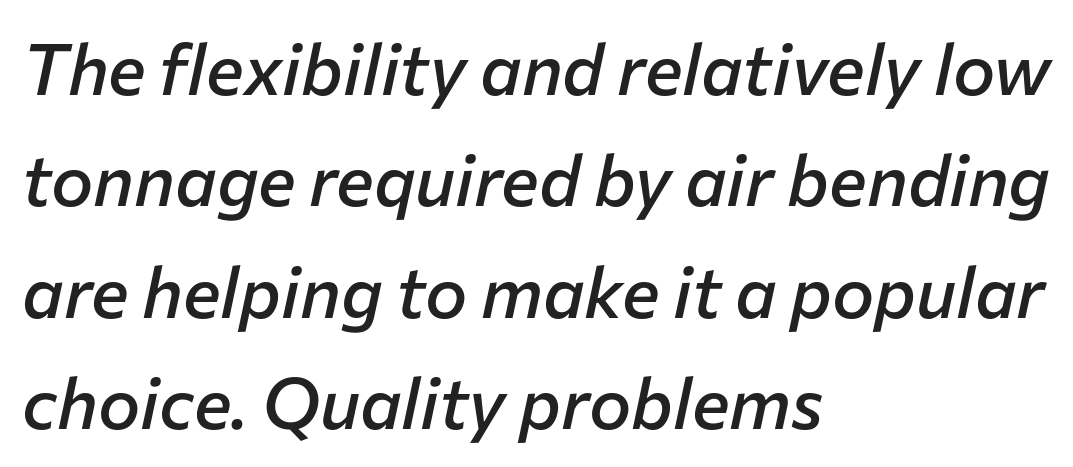
{"italic": "yes", "lean": "right", "slant_degrees": 12, "bold": "semi", "weight": "semibold", "width": "normal", "stroke_contrast": "low", "x_height": "medium", "monospaced": "no", "underline": "no", "align": "left", "line_spacing": "normal", "line_spacing_ratio": 1.57, "letter_spacing": "normal", "letter_spacing_em": 0.0, "glyph_px": 71}
